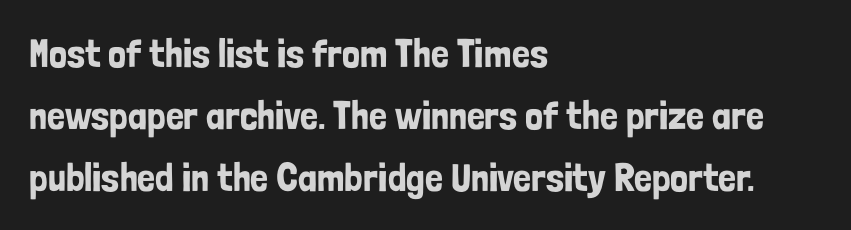
Q: Is the text italic (slanted)? A: No, it is upright.
Q: Is the typeface a serif or a sans-serif typeface? A: Sans-serif.
Q: Is the text underlined? A: No.
Q: How is the paragraph aligned? A: Left-aligned.
Q: Is the spacing between letters normal or unusually wide? A: Normal.
Q: Is the spacing between lines tight, normal or loose? A: Normal.
Q: Width (condensed, normal, or wide)? A: Condensed.
Q: Stroke contrast? A: Low.
Q: x-height? A: Medium.
Q: Monospaced? A: No.
